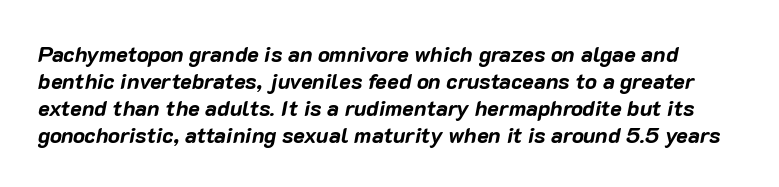
Glance below the letters and you will spot only blank space. A typesetter would call this zero additional tracking. Style check: oblique. Typesetter's note: full bold, strokes at maximum text heaviness.
